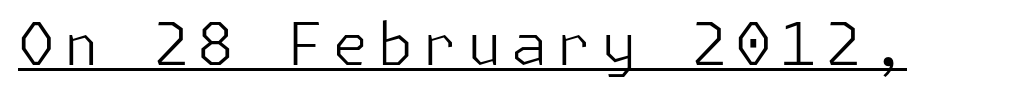
Each letter's strokes conclude bluntly, with no projecting serifs. The font sits on the lighter half of the weight spectrum, regular included. The axis of the letterforms is exactly vertical. Underlined type.
